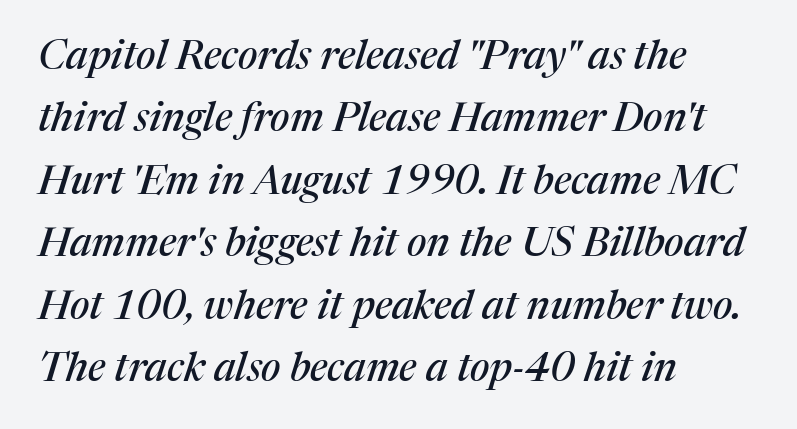
The image shows 40 px serif type, italic (leaning right); set left-aligned, normal line spacing (1.56x), normal letter spacing, not underlined; medium stroke contrast and a medium x-height.
